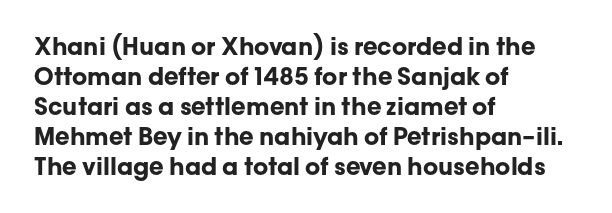
The image shows 24 px bold type, upright; set left-aligned, normal line spacing (1.25x), normal letter spacing, not underlined.
